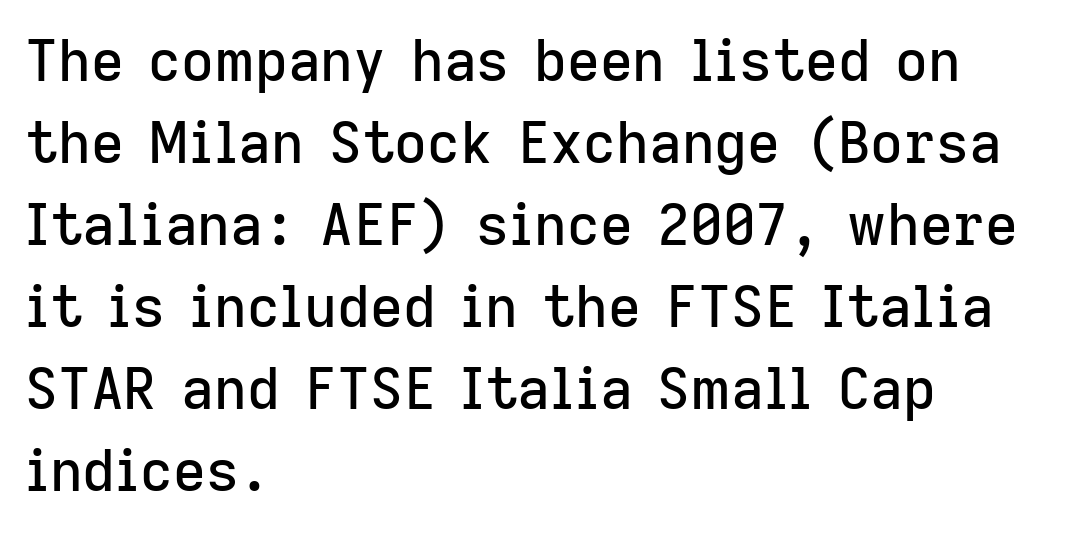
Q: Is the text italic (slanted)? A: No, it is upright.
Q: Is the typeface a serif or a sans-serif typeface? A: Sans-serif.
Q: Is the text underlined? A: No.
Q: How is the paragraph aligned? A: Left-aligned.
Q: Is the spacing between letters normal or unusually wide? A: Normal.
Q: Is the spacing between lines tight, normal or loose? A: Normal.
Q: Width (condensed, normal, or wide)? A: Normal.
Q: Stroke contrast? A: Low.
Q: x-height? A: Medium.
Q: Monospaced? A: No.
